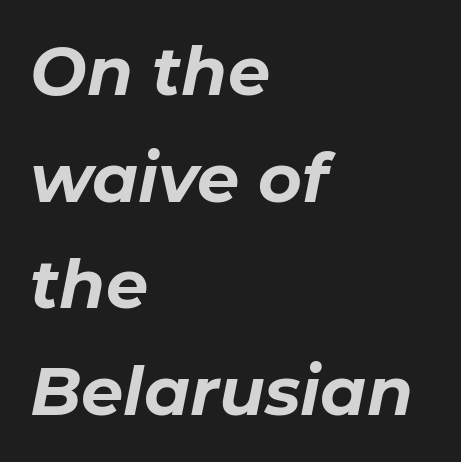
Q: Is the text bold? A: Yes.
Q: Is the text italic (slanted)? A: Yes, it leans right by about 11 degrees.
Q: Is the text underlined? A: No.
Q: How is the paragraph aligned? A: Left-aligned.
Q: Is the spacing between letters normal or unusually wide? A: Normal.
Q: Is the spacing between lines tight, normal or loose? A: Normal.
Q: Width (condensed, normal, or wide)? A: Normal.
Q: Stroke contrast? A: Low.
Q: x-height? A: Medium.
Q: Monospaced? A: No.
